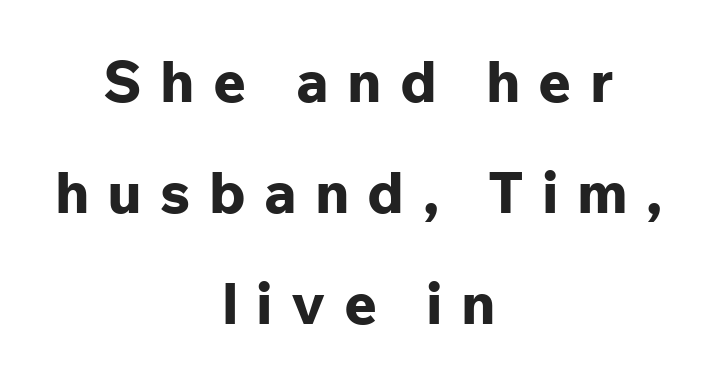
The image shows 57 px bold sans-serif type, upright; set centered, loose line spacing (1.95x), unusually wide letter spacing (+0.32 em), not underlined; low stroke contrast and a medium x-height.
